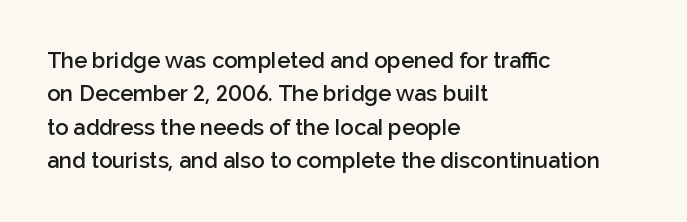
The image shows 22 px text type, upright; set left-aligned, normal line spacing (1.52x), normal letter spacing, not underlined.
